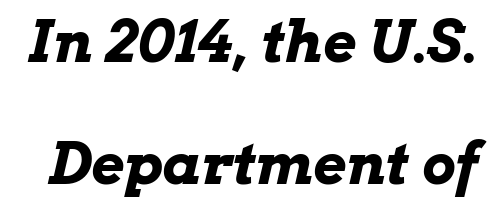
{"italic": "yes", "lean": "right", "slant_degrees": 13, "bold": "yes", "weight": "bold", "width": "wide", "stroke_contrast": "low", "x_height": "medium", "monospaced": "no", "underline": "no", "line_spacing": "loose", "line_spacing_ratio": 2.14, "letter_spacing": "normal", "letter_spacing_em": 0.0, "glyph_px": 57}
